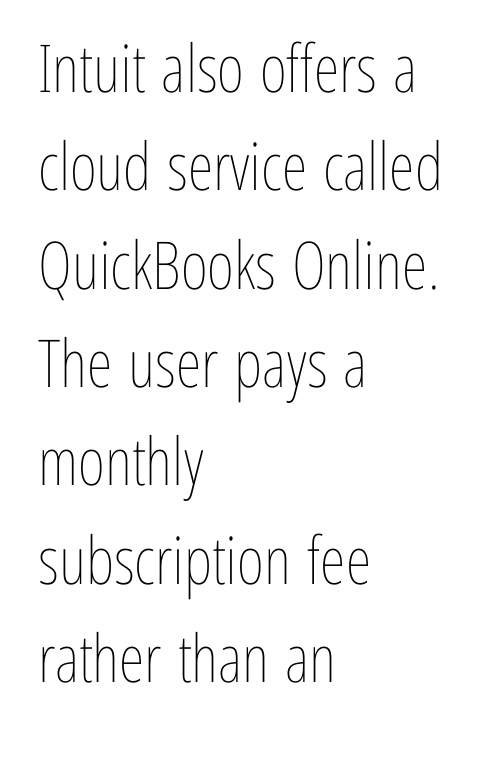
The image shows 66 px thin, condensed type, upright; set left-aligned, normal line spacing (1.49x), normal letter spacing, not underlined; low stroke contrast and a medium x-height.
